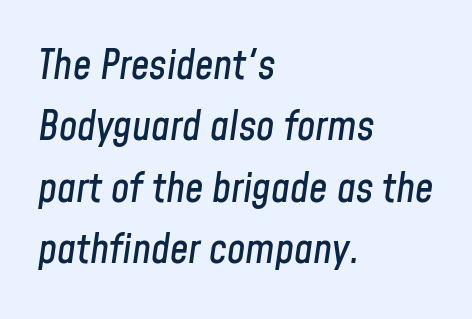
The image shows 41 px condensed type, italic (leaning right); set left-aligned, normal line spacing (1.5x), normal letter spacing, not underlined; low stroke contrast and a medium x-height.
